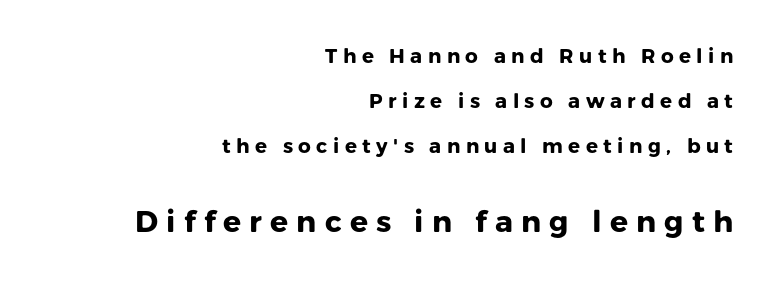
{"serif": "no", "italic": "no", "bold": "yes", "weight": "heavy", "width": "normal", "stroke_contrast": "low", "x_height": "medium", "monospaced": "no", "underline": "no", "align": "right", "line_spacing": "loose", "line_spacing_ratio": 2.25, "letter_spacing": "wide", "letter_spacing_em": 0.27, "larger_block": "second", "size_ratio": 1.5, "glyph_px": 30}
